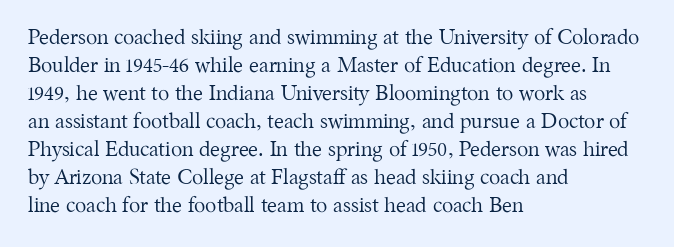
Q: Is the text bold? A: No.
Q: Is the text italic (slanted)? A: No, it is upright.
Q: Is the text underlined? A: No.
Q: How is the paragraph aligned? A: Left-aligned.
Q: Is the spacing between letters normal or unusually wide? A: Normal.
Q: Is the spacing between lines tight, normal or loose? A: Normal.
